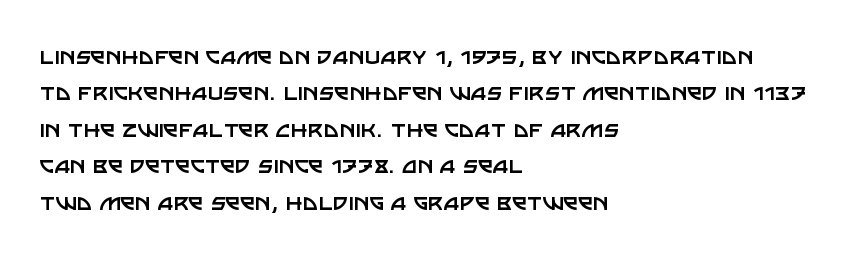
{"italic": "no", "bold": "no", "underline": "no", "align": "left", "line_spacing": "normal", "line_spacing_ratio": 1.35, "letter_spacing": "normal", "letter_spacing_em": 0.0, "glyph_px": 27}
